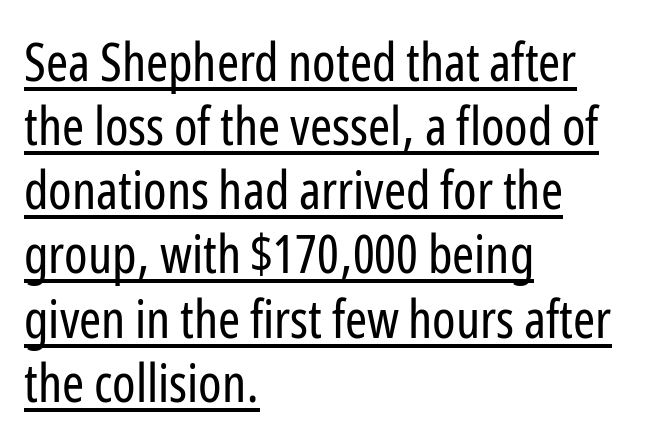
The image shows 53 px regular-weight, condensed sans-serif type, upright; set left-aligned, line spacing 1.21x, normal letter spacing, underlined; low stroke contrast and a medium x-height.
